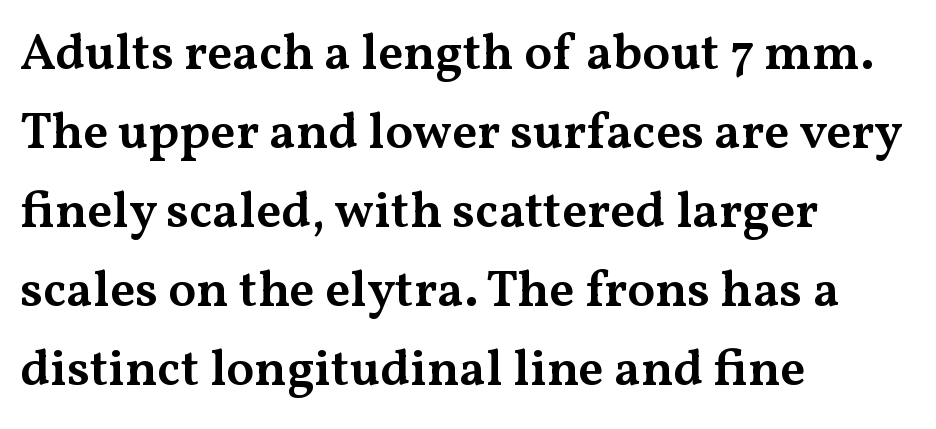
{"serif": "yes", "italic": "no", "bold": "semi", "weight": "semibold", "width": "wide", "stroke_contrast": "medium", "x_height": "medium", "monospaced": "no", "underline": "no", "align": "left", "line_spacing": "normal", "line_spacing_ratio": 1.55, "letter_spacing": "normal", "letter_spacing_em": 0.0, "glyph_px": 51}
